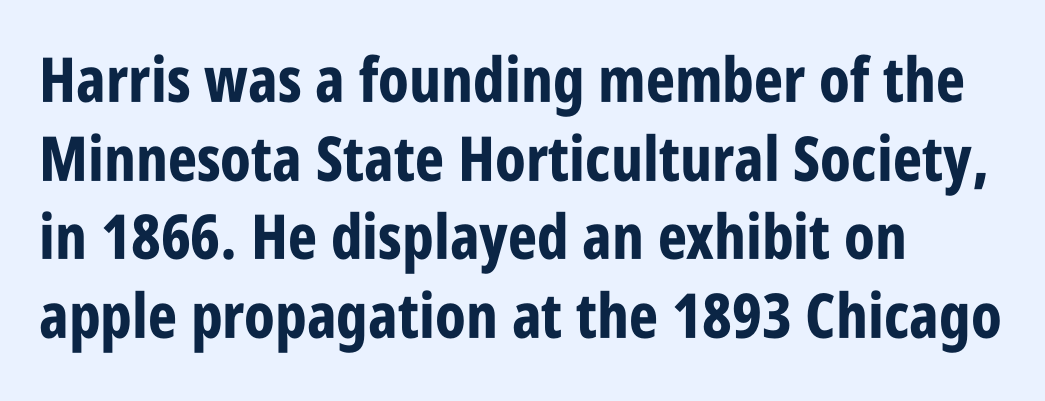
Q: Is the text bold? A: Yes.
Q: Is the text italic (slanted)? A: No, it is upright.
Q: Is the typeface a serif or a sans-serif typeface? A: Sans-serif.
Q: Is the text underlined? A: No.
Q: How is the paragraph aligned? A: Left-aligned.
Q: Is the spacing between letters normal or unusually wide? A: Normal.
Q: Is the spacing between lines tight, normal or loose? A: Normal.
Q: Width (condensed, normal, or wide)? A: Condensed.
Q: Stroke contrast? A: Low.
Q: x-height? A: Large.
Q: Monospaced? A: No.
